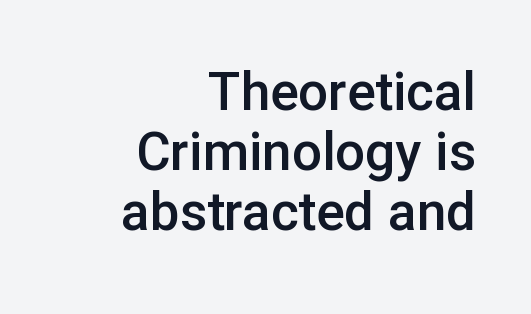
{"serif": "no", "italic": "no", "bold": "semi", "weight": "semibold", "width": "normal", "stroke_contrast": "low", "x_height": "medium", "monospaced": "no", "underline": "no", "align": "right", "line_spacing": "tight", "line_spacing_ratio": 1.13, "letter_spacing": "normal", "letter_spacing_em": 0.0, "glyph_px": 53}
